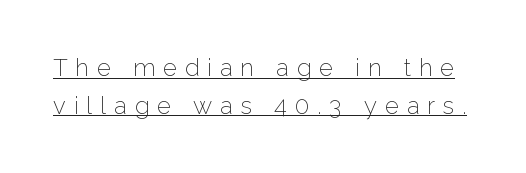
Q: Is the text bold? A: No.
Q: Is the text italic (slanted)? A: No, it is upright.
Q: Is the text underlined? A: Yes.
Q: Is the spacing between letters normal or unusually wide? A: Unusually wide.
Q: Is the spacing between lines tight, normal or loose? A: Normal.
